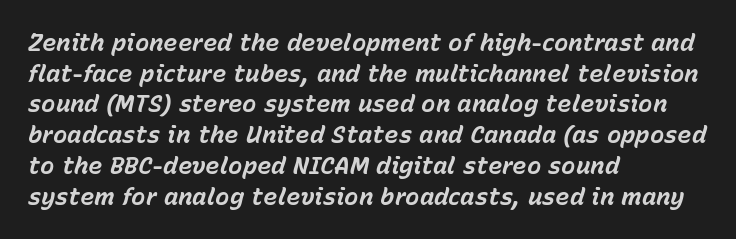
The image shows 24 px bold type, italic (leaning right); set left-aligned, normal line spacing (1.28x), normal letter spacing, not underlined.
